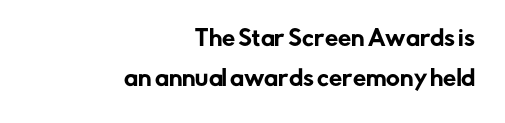
No word sits above an underline. There is no visible air inserted between adjacent glyphs. Is there any slant? The stems are plumb. Does the leading feel generous? Absolutely, it's lavish. Each line ends at the same right margin while the left side varies.
